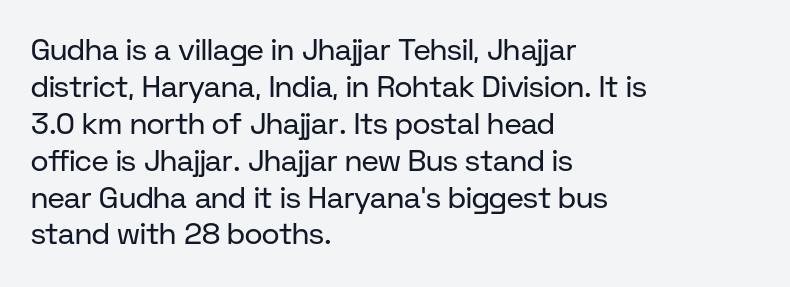
{"serif": "no", "italic": "no", "bold": "no", "weight": "regular", "width": "normal", "stroke_contrast": "low", "x_height": "medium", "monospaced": "no", "underline": "no", "align": "left", "line_spacing_ratio": 1.23, "letter_spacing": "normal", "letter_spacing_em": 0.0, "glyph_px": 30}
